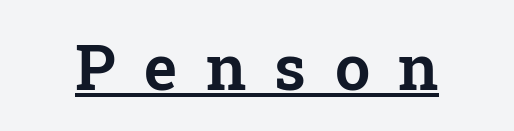
The designer went with a serif here, giving each stem small feet. The passage shown is typed in a proportional face where columns would drift. Has an underline been added? It has. Posture: upright roman. The letterforms stand isolated, each surrounded by extra space.
